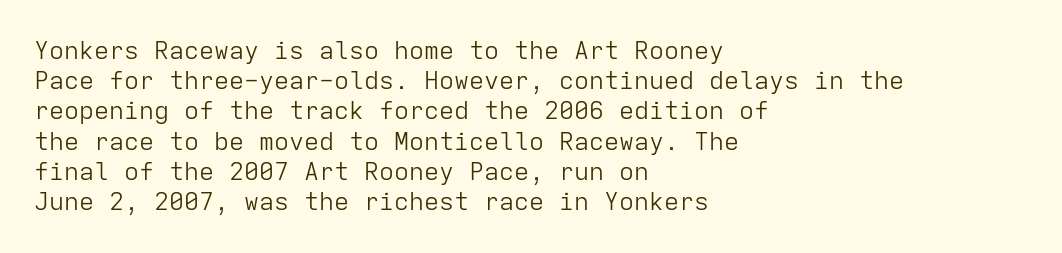
The image shows 25 px text type, upright; set left-aligned, line spacing 1.21x, normal letter spacing, not underlined.
